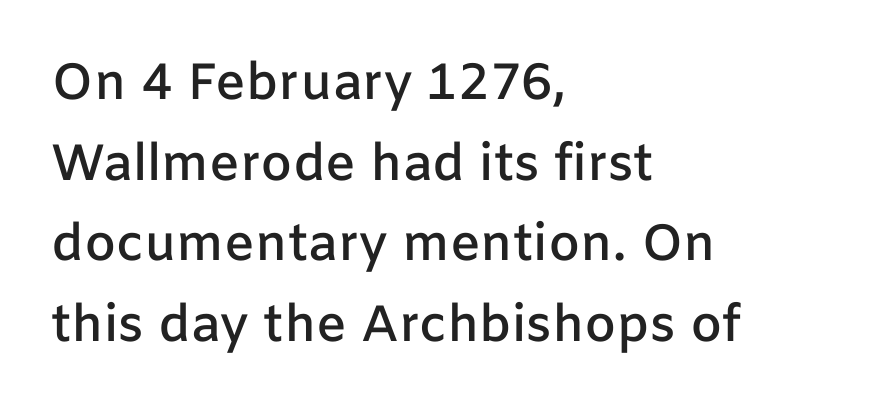
This is the in-between weight designers call semibold or demi. Look at the bottom of the vertical strokes: they stop flat, with no serifs. A typesetter would call this proportional, since set widths differ per character. Plain, unruled lines of type. The typesetter chose a ragged-right arrangement here. Regarding leading, the lines here are spaced in the standard way.
